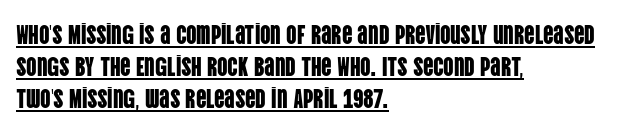
The image shows 26 px text type, upright; set left-aligned, line spacing 1.23x, normal letter spacing, underlined.
